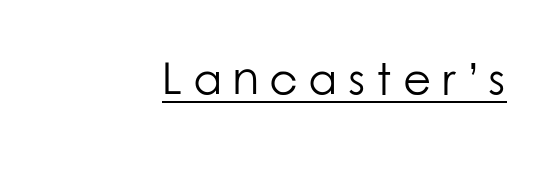
The image shows 46 px light sans-serif type, upright; set unusually wide letter spacing (+0.22 em), underlined; low stroke contrast and a medium x-height.
